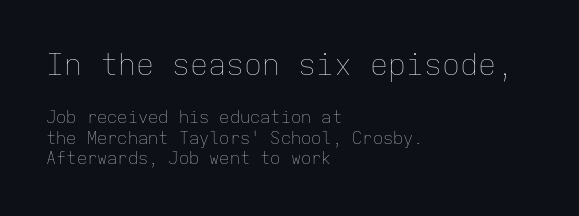
Q: Is the text bold? A: No.
Q: Is the text italic (slanted)? A: No, it is upright.
Q: Is the text underlined? A: No.
Q: How is the paragraph aligned? A: Left-aligned.
Q: Is the spacing between letters normal or unusually wide? A: Normal.
Q: Which block of text is set in a larger size, the first (top) or the second (bottom)? A: The first (top) one.
Q: Width (condensed, normal, or wide)? A: Normal.
Q: Stroke contrast? A: Low.
Q: x-height? A: Medium.
Q: Monospaced? A: Yes.
